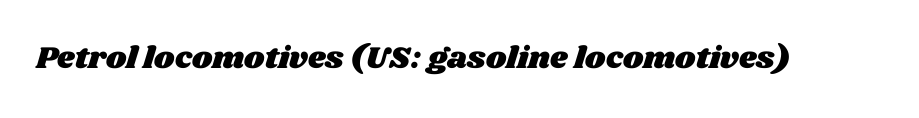
The image shows 31 px wide type; set normal letter spacing, not underlined; medium stroke contrast and a large x-height.
